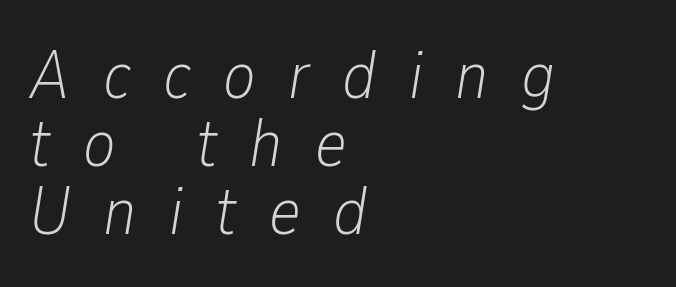
Q: Is the text bold? A: No.
Q: Is the text italic (slanted)? A: Yes, it leans right by about 9 degrees.
Q: Is the text underlined? A: No.
Q: How is the paragraph aligned? A: Left-aligned.
Q: Is the spacing between letters normal or unusually wide? A: Unusually wide.
Q: Is the spacing between lines tight, normal or loose? A: Tight.
Q: Width (condensed, normal, or wide)? A: Condensed.
Q: Stroke contrast? A: Low.
Q: x-height? A: Medium.
Q: Monospaced? A: No.
